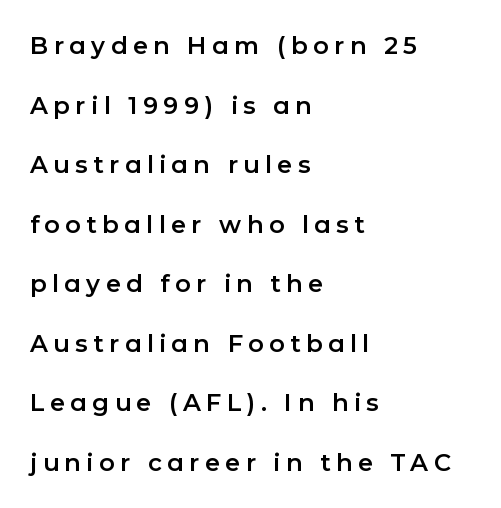
Q: Is the text italic (slanted)? A: No, it is upright.
Q: Is the text underlined? A: No.
Q: How is the paragraph aligned? A: Left-aligned.
Q: Is the spacing between letters normal or unusually wide? A: Unusually wide.
Q: Is the spacing between lines tight, normal or loose? A: Loose.
